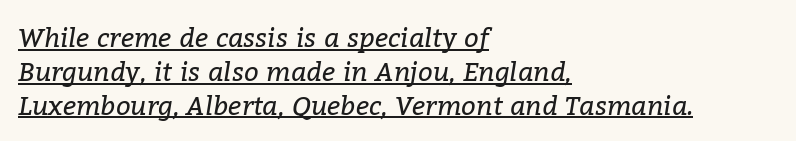
The image shows 26 px text type, italic (leaning right); set left-aligned, normal line spacing (1.3x), normal letter spacing, underlined.
